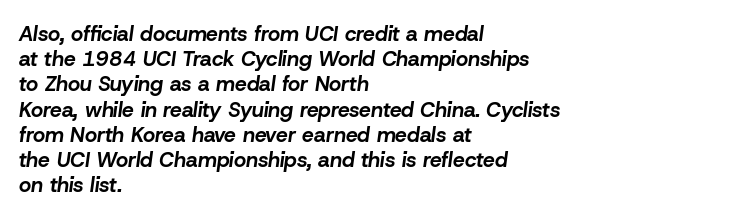
Q: Is the text bold? A: Yes.
Q: Is the text italic (slanted)? A: Yes, it leans right by about 8 degrees.
Q: Is the text underlined? A: No.
Q: How is the paragraph aligned? A: Left-aligned.
Q: Is the spacing between letters normal or unusually wide? A: Normal.
